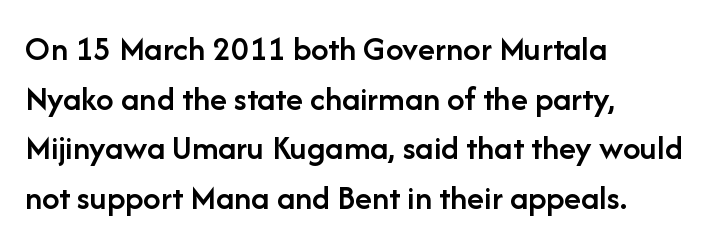
The passage shown is not underscored anywhere. Here the designer chose a conventional face with non-uniform glyph widths. Horizontally, the lines are justified to the leading edge only. Quick note: not italic, upright. Check where the strokes stop: nothing finishes them off — pure sans. Is the letter spacing exaggerated? No — it looks like the ordinary default.
